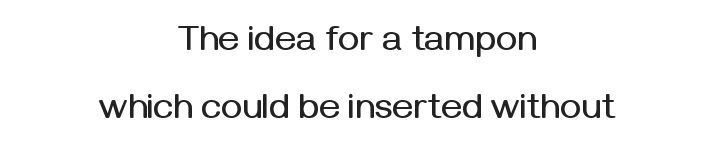
These lines are composed in type without serifs. Plain, unruled lines of type. Neither beginnings nor endings align; midpoints do. The gaps between neighbouring characters are ordinary and unremarkable. The letters advance in unequal steps, a hallmark of proportional type.
